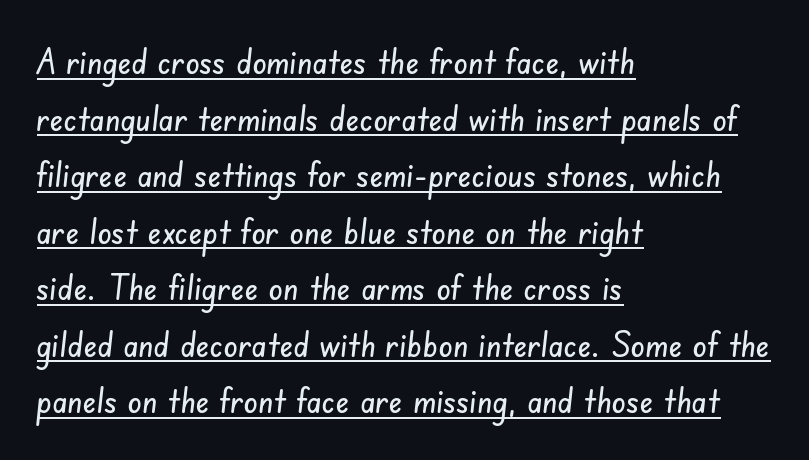
{"serif": "no", "width": "condensed", "stroke_contrast": "low", "x_height": "small", "monospaced": "no", "underline": "yes", "align": "left", "line_spacing": "normal", "line_spacing_ratio": 1.57, "letter_spacing": "normal", "letter_spacing_em": 0.0, "glyph_px": 36}
